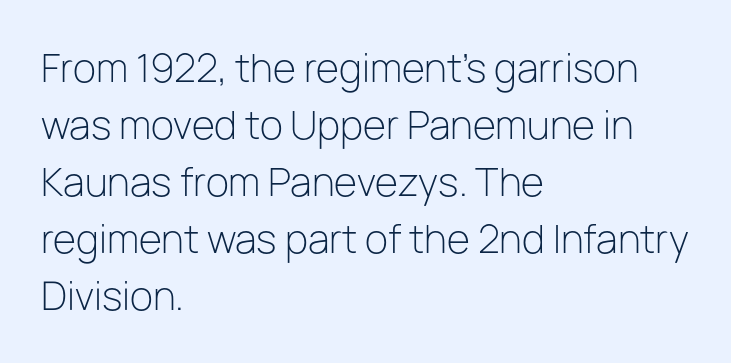
A normal amount of white space separates one row of letters from the next. The lettering holds an erect, upright posture throughout. Any mark beneath the type? The region is blank. Each word holds together tightly as a unit, with standard inter-letter gaps. Think of a printed novel: that variable character pitch is what you see here.
